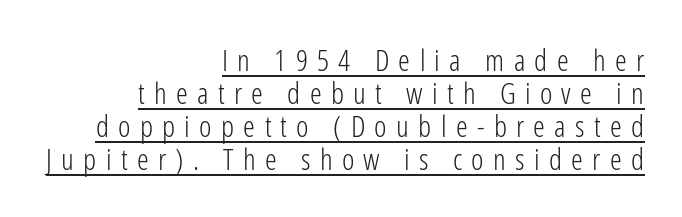
The image shows 30 px light, condensed sans-serif type, upright; set right-aligned, tight line spacing (1.1x), unusually wide letter spacing (+0.31 em), underlined; low stroke contrast and a medium x-height.
